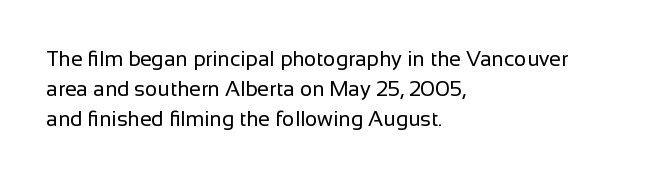
{"italic": "no", "bold": "no", "underline": "no", "align": "left", "line_spacing": "normal", "line_spacing_ratio": 1.43, "letter_spacing": "normal", "letter_spacing_em": 0.0, "glyph_px": 21}
